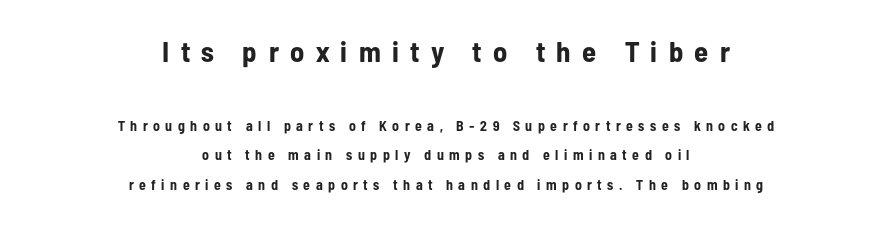
Does the bottom block carry the larger type? No, the top block does. These words are printed bold, with thick strokes throughout. This sample has the flowing, uneven cadence of proportional lettering. Notice how the stems are strictly vertical — no italics here. The lines are spread far apart with generous leading. This sample uses expanded letter spacing, leaving extra air between glyphs.
